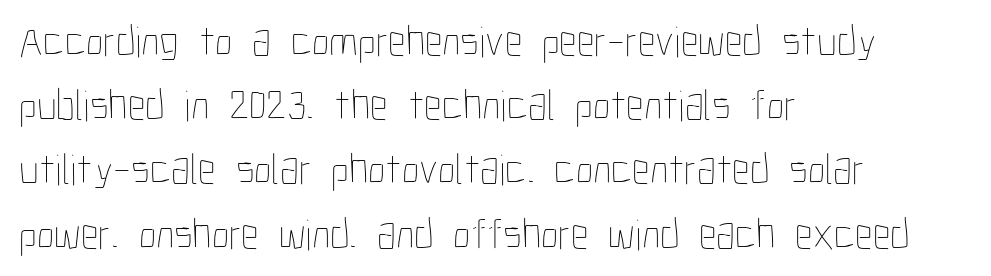
The image shows 44 px thin, condensed type, upright; set left-aligned, normal line spacing (1.46x), normal letter spacing, not underlined; low stroke contrast and a medium x-height.
